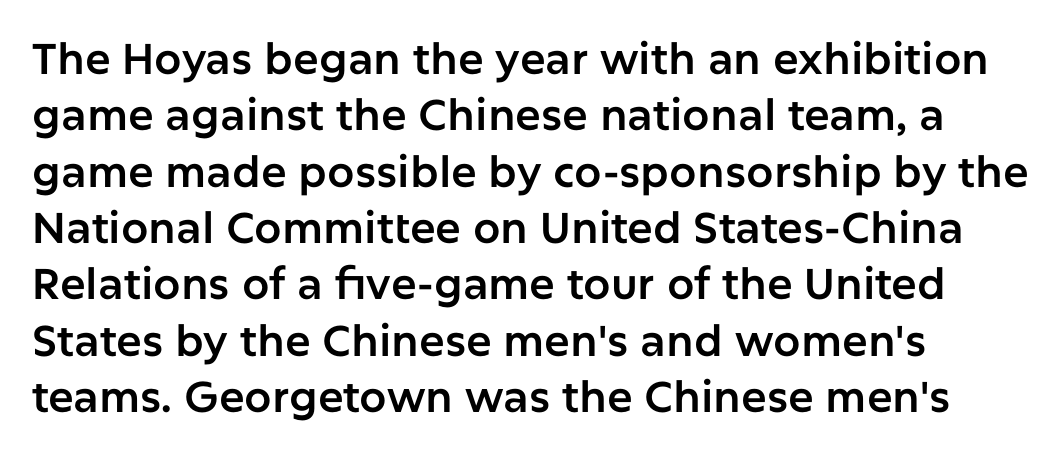
{"serif": "no", "italic": "no", "width": "normal", "stroke_contrast": "low", "x_height": "medium", "monospaced": "no", "underline": "no", "align": "left", "line_spacing": "normal", "line_spacing_ratio": 1.31, "letter_spacing": "normal", "letter_spacing_em": 0.0, "glyph_px": 43}
